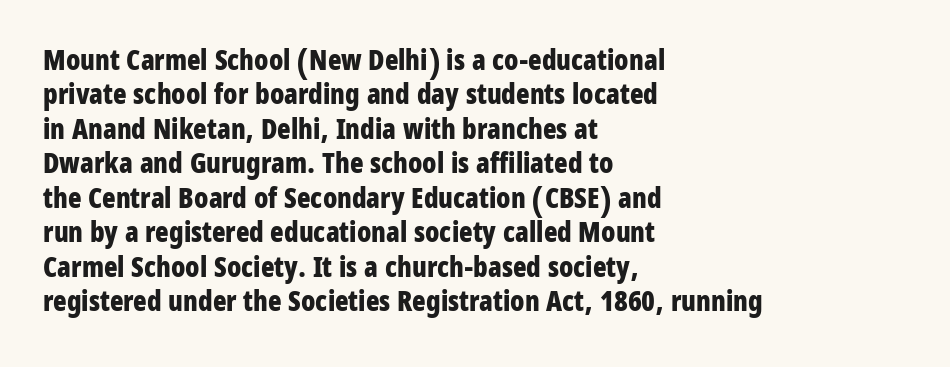
Q: Is the text bold? A: Yes.
Q: Is the text italic (slanted)? A: No, it is upright.
Q: Is the typeface a serif or a sans-serif typeface? A: Sans-serif.
Q: Is the text underlined? A: No.
Q: How is the paragraph aligned? A: Left-aligned.
Q: Is the spacing between letters normal or unusually wide? A: Normal.
Q: Width (condensed, normal, or wide)? A: Condensed.
Q: Stroke contrast? A: Low.
Q: x-height? A: Large.
Q: Monospaced? A: No.
